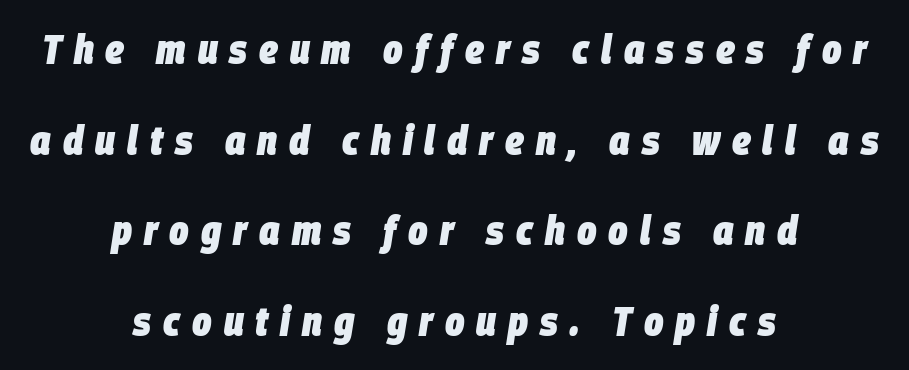
A great deal of white space separates one row of letters from the next. This sample has the flowing, uneven cadence of proportional lettering. These lines carry a lot of weight — the face is fully bold. Both edges are ragged and mirror each other, which tells us the setting is centered. These lines were composed using italics.
